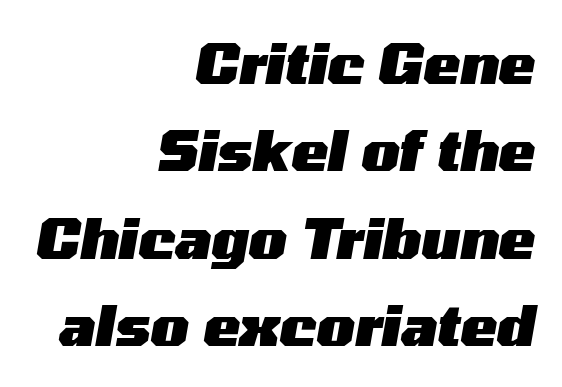
Q: Is the text bold? A: Yes.
Q: Is the text italic (slanted)? A: Yes, it leans right by about 10 degrees.
Q: Is the text underlined? A: No.
Q: How is the paragraph aligned? A: Right-aligned.
Q: Is the spacing between letters normal or unusually wide? A: Normal.
Q: Is the spacing between lines tight, normal or loose? A: Normal.
Q: Width (condensed, normal, or wide)? A: Wide.
Q: Stroke contrast? A: Medium.
Q: x-height? A: Medium.
Q: Monospaced? A: No.
